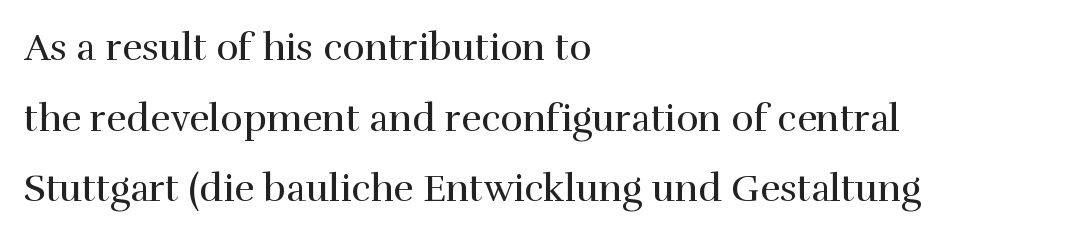
The image shows 38 px regular-weight serif type, upright; set left-aligned, line spacing 1.86x, normal letter spacing, not underlined; high stroke contrast and a medium x-height.
